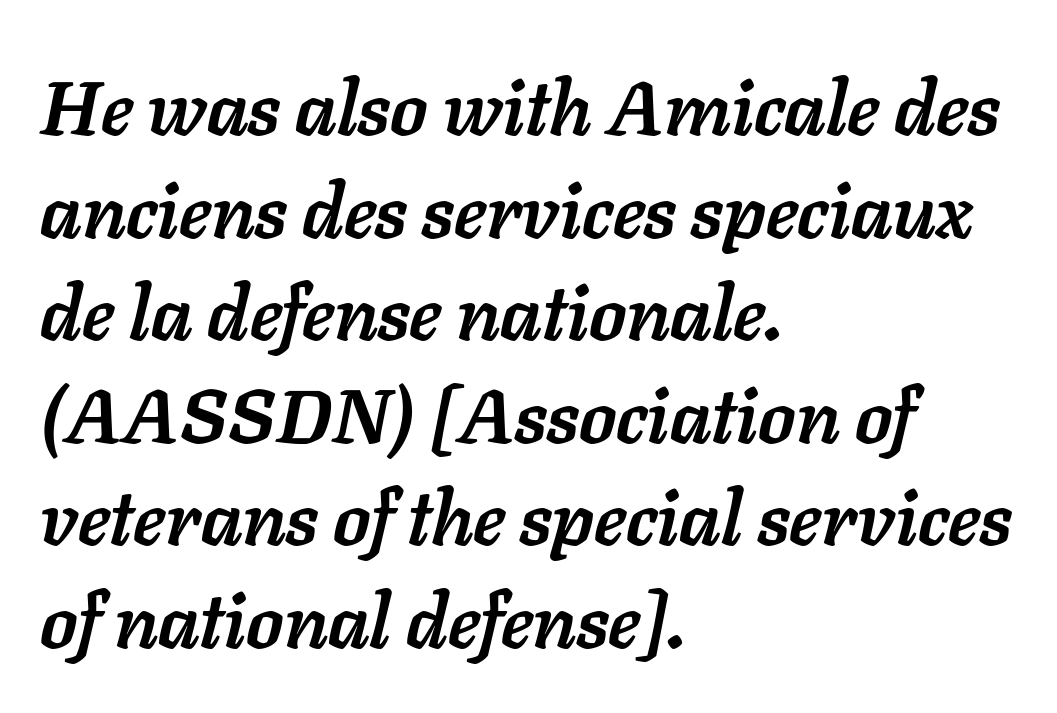
If you drew a line through each stem, it would be angled. Beneath every word, the page is bare. The lines sit at an ordinary, default distance from one another. The rag falls on the right side of this text block. The rendering uses a bold face; every stroke is thick and dark.
